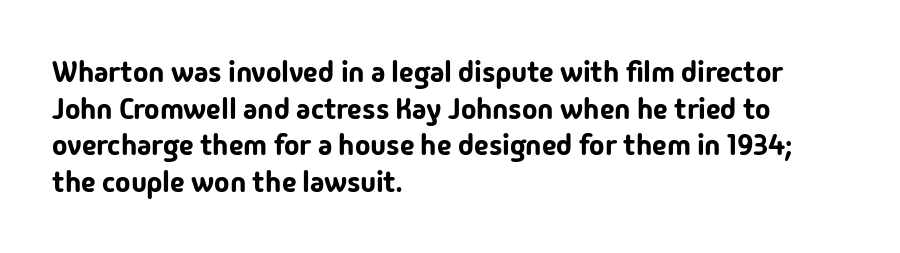
{"serif": "no", "italic": "no", "width": "normal", "stroke_contrast": "low", "x_height": "medium", "monospaced": "no", "underline": "no", "align": "left", "line_spacing": "normal", "line_spacing_ratio": 1.26, "letter_spacing": "normal", "letter_spacing_em": 0.0, "glyph_px": 29}
